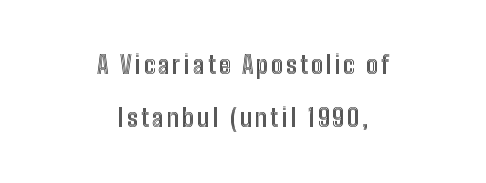
The image shows 24 px text type, upright; set centered, loose line spacing (2.19x), not underlined.
